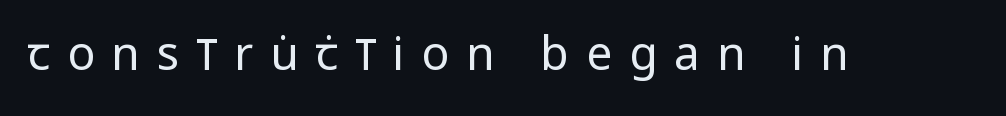
{"serif": "no", "italic": "no", "bold": "no", "weight": "regular", "width": "condensed", "stroke_contrast": "low", "x_height": "large", "monospaced": "no", "underline": "no", "letter_spacing": "wide", "letter_spacing_em": 0.37, "glyph_px": 46}
